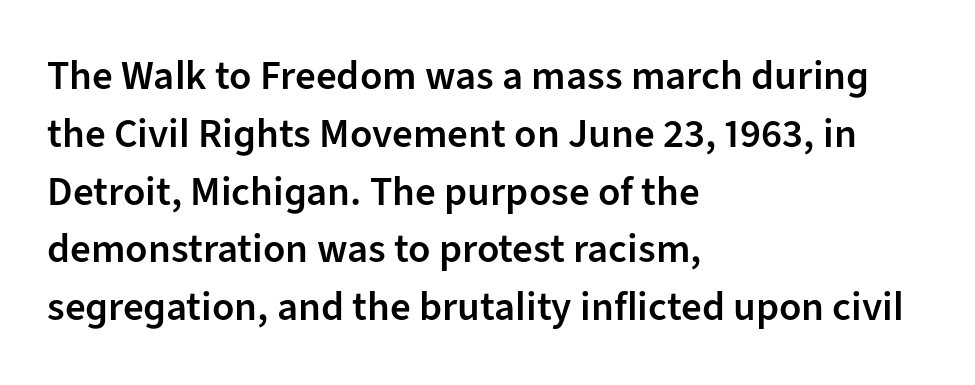
The image shows 41 px semibold sans-serif type, upright; set left-aligned, normal line spacing (1.41x), normal letter spacing, not underlined; low stroke contrast and a medium x-height.
